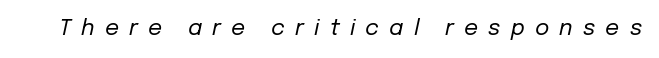
{"italic": "yes", "lean": "right", "slant_degrees": 12, "bold": "no", "underline": "no", "letter_spacing": "wide", "letter_spacing_em": 0.46, "glyph_px": 22}
